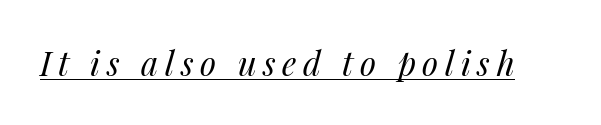
Designer's note — italics engaged. You could not count columns in this text — the font is proportionally spaced. Honestly, the underline is the first thing you notice here. Tracking value appears strongly positive — letters spread wide. The passage shown is not bold in any degree.
